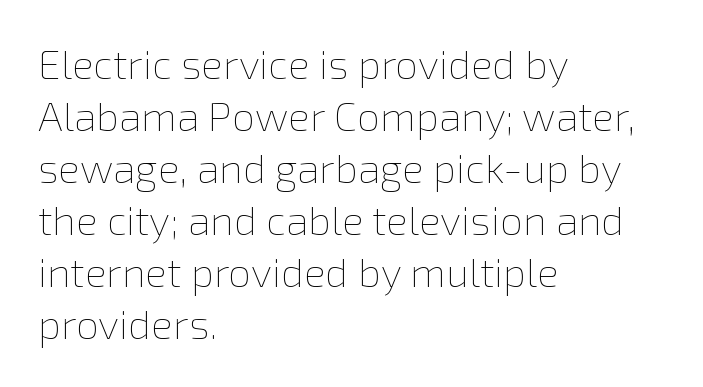
Italic: no, the glyphs are upright roman. Honestly, there is no underline to notice here at all. The line texture is even and compact thanks to regular tracking. The typesetter chose a ragged-right arrangement here. The lines sit at an ordinary, default distance from one another. The characters are drawn with everyday or finer stroke widths.
